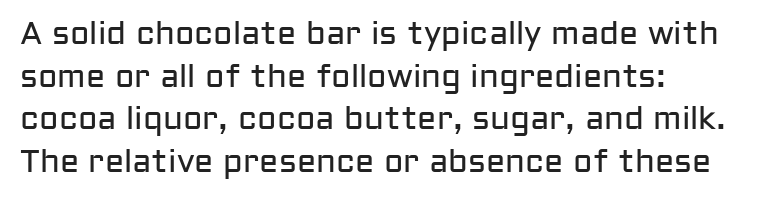
The image shows 32 px regular-weight sans-serif type, upright; set left-aligned, normal line spacing (1.33x), normal letter spacing, not underlined; low stroke contrast and a medium x-height.
